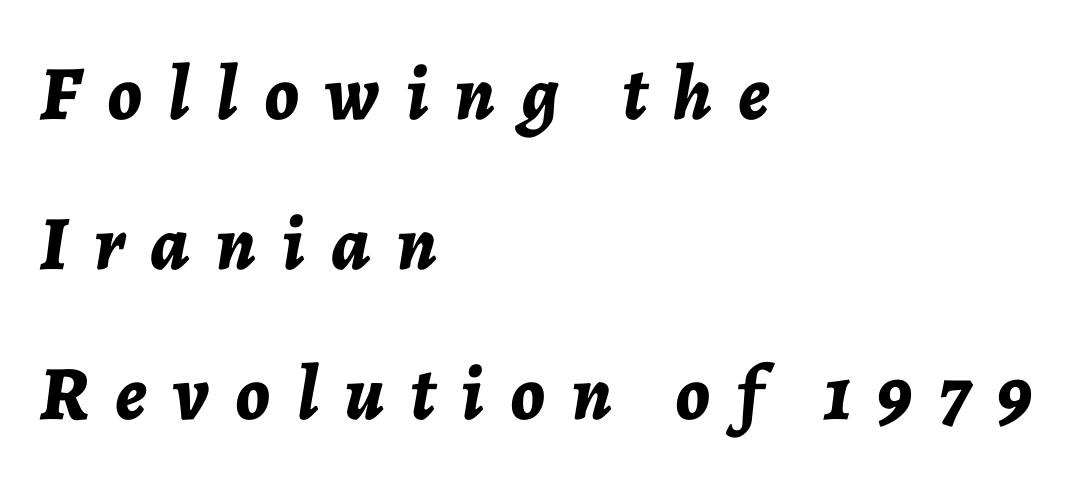
The ragged edge is on the right, which tells us the setting is flush left. A bare baseline throughout the passage. Emphasis-style slanted type is in use. Spacing verdict: proportional, widths tailored to each character. The face used here has the dense, thick strokes of a bold.
